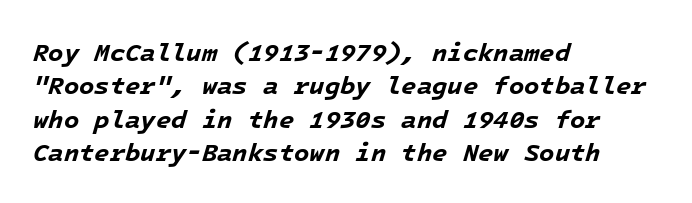
{"italic": "yes", "lean": "right", "slant_degrees": 16, "bold": "yes", "underline": "no", "align": "left", "line_spacing": "normal", "line_spacing_ratio": 1.34, "letter_spacing": "normal", "letter_spacing_em": 0.0, "glyph_px": 25}
